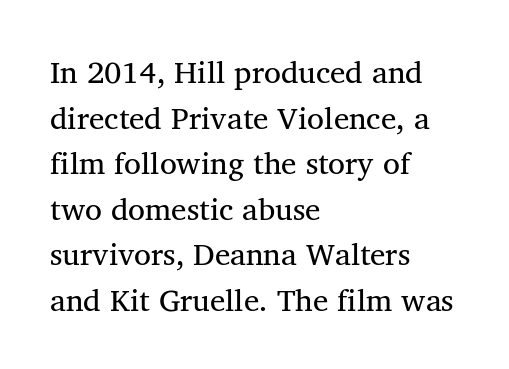
The image shows 31 px regular-weight serif type, upright; set left-aligned, normal line spacing (1.47x), normal letter spacing, not underlined; medium stroke contrast and a medium x-height.
